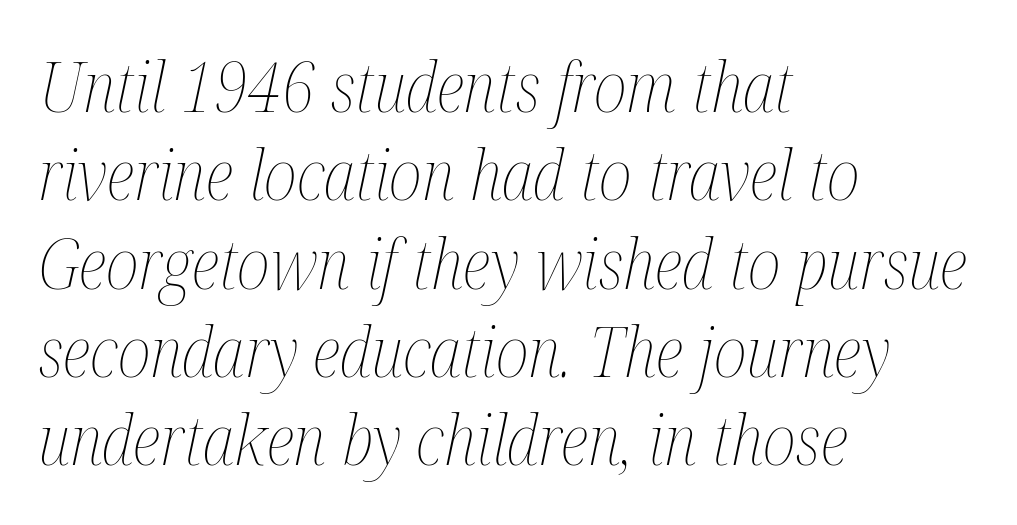
The image shows 69 px thin, condensed type, italic (leaning right); set left-aligned, normal line spacing (1.28x), normal letter spacing, not underlined; medium stroke contrast and a medium x-height.
